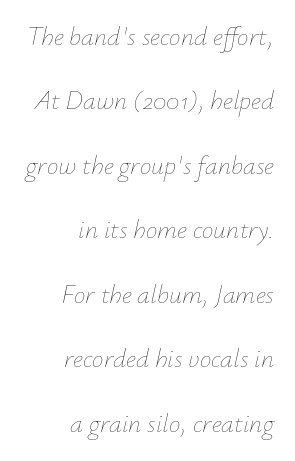
The image shows 26 px text type, italic (leaning right); set right-aligned, loose line spacing (2.48x), normal letter spacing, not underlined.
